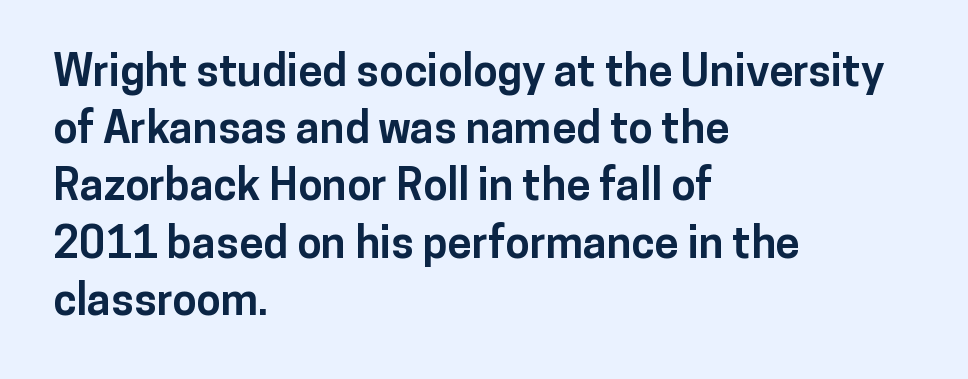
A typesetter would label this face a sans. If you drew a line through each stem, it would be perfectly vertical. Note the varied advance widths — an 'i' is clearly narrower than an 'm'. Type without underlining.
